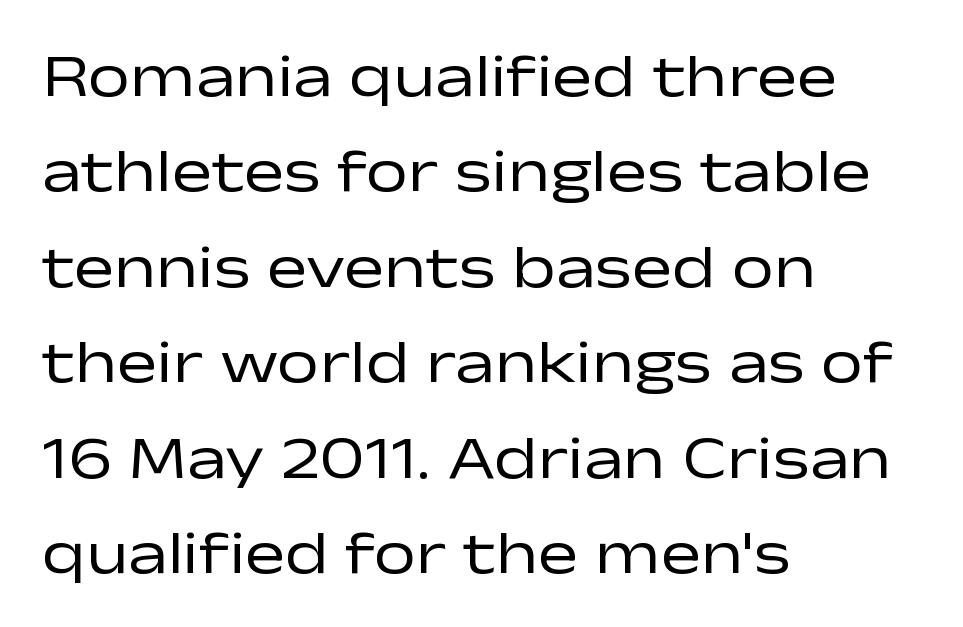
The image shows 60 px regular-weight, wide sans-serif type, upright; set left-aligned, normal line spacing (1.59x), normal letter spacing, not underlined; low stroke contrast and a medium x-height.
